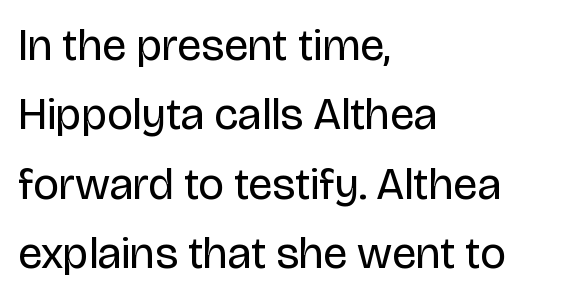
The image shows 45 px regular-weight sans-serif type, upright; set left-aligned, normal line spacing (1.54x), normal letter spacing, not underlined; low stroke contrast and a large x-height.
